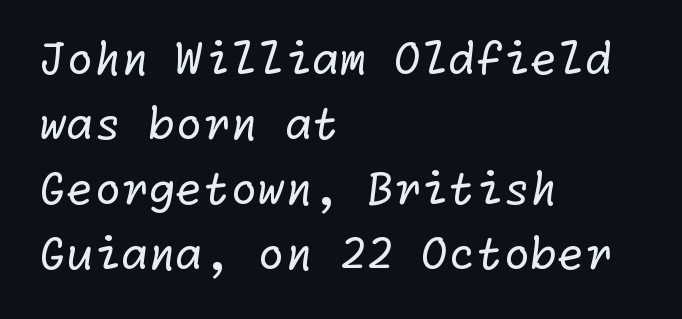
The image shows 44 px regular-weight sans-serif type; set left-aligned, normal line spacing (1.48x), normal letter spacing, not underlined; low stroke contrast and a medium x-height.
